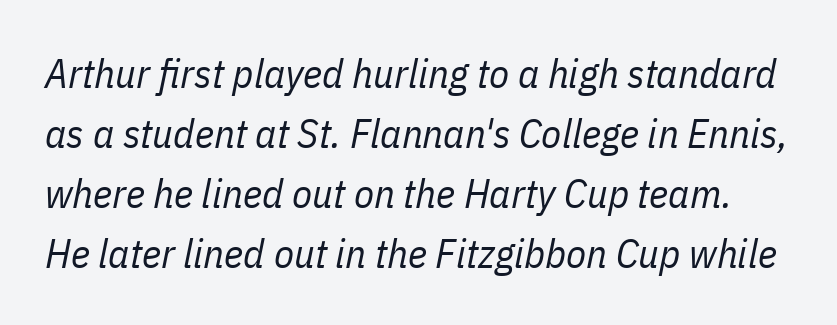
The image shows 41 px regular-weight, condensed type, italic (leaning right); set normal line spacing (1.46x), normal letter spacing, not underlined; low stroke contrast and a medium x-height.
